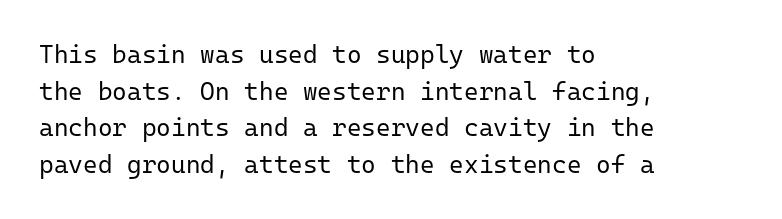
Q: Is the text bold? A: No.
Q: Is the text italic (slanted)? A: No, it is upright.
Q: Is the text underlined? A: No.
Q: How is the paragraph aligned? A: Left-aligned.
Q: Is the spacing between letters normal or unusually wide? A: Normal.
Q: Is the spacing between lines tight, normal or loose? A: Normal.
